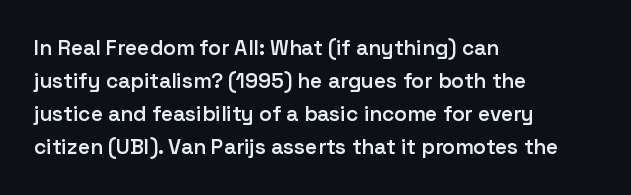
The image shows 21 px text type, upright; set left-aligned, normal line spacing (1.57x), normal letter spacing, not underlined.
